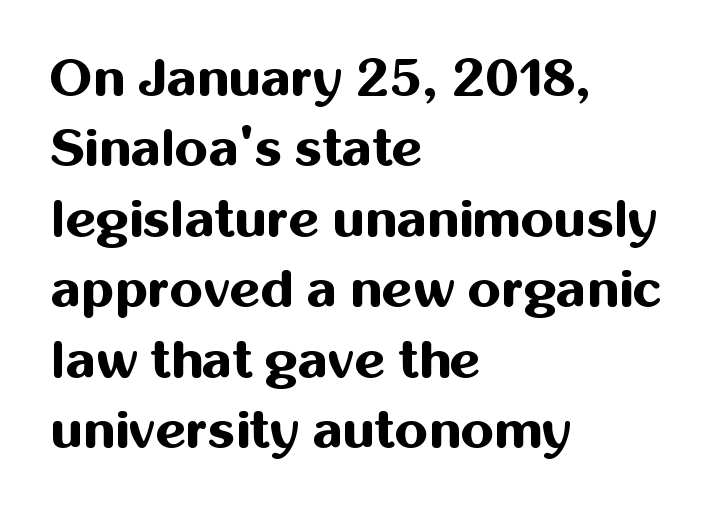
These lines are rendered in a variable-pitch font. Every stem runs plumb, perpendicular to the baseline. You could call the tracking neutral — neither tight nor loose. Honestly, there is no underline to notice here at all. Look at the stroke-to-counter ratio: heavy, a bold. Successive baselines arrive at the customary interval.
